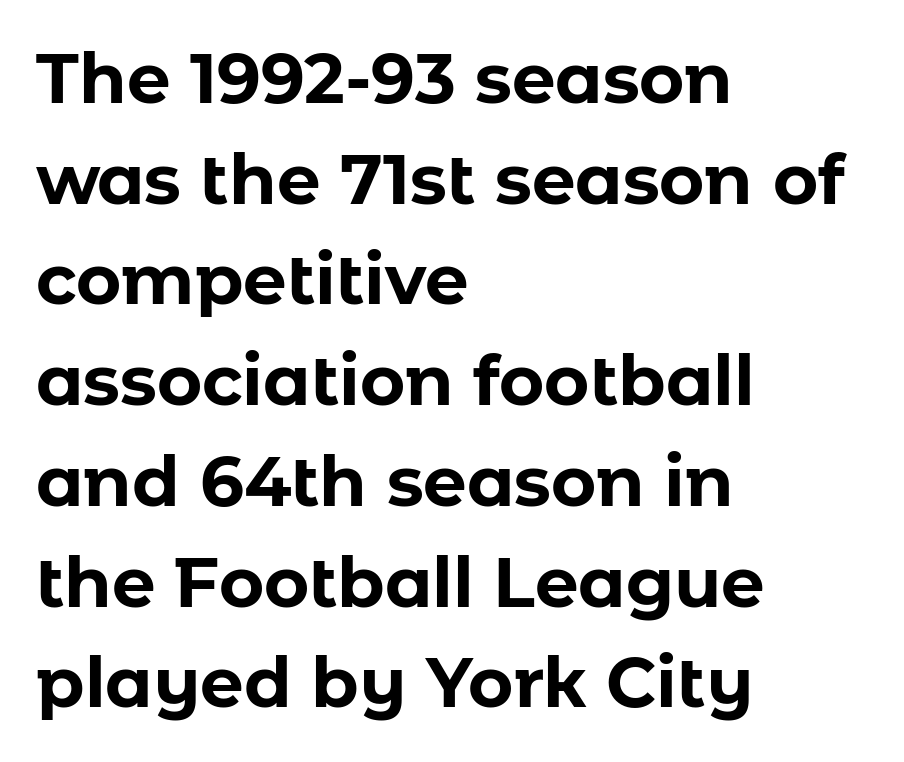
The image shows 69 px bold sans-serif type, upright; set left-aligned, normal line spacing (1.46x), normal letter spacing, not underlined; low stroke contrast and a medium x-height.
